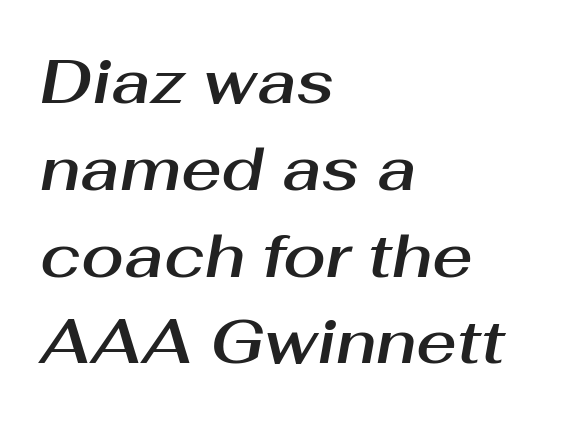
The image shows 62 px text type, italic (leaning right); set left-aligned, normal line spacing (1.4x), normal letter spacing, not underlined; medium stroke contrast and a medium x-height.
